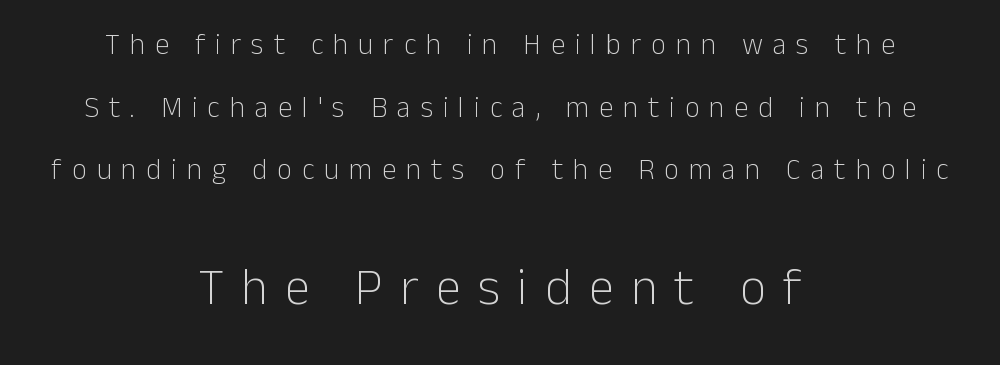
{"serif": "no", "italic": "no", "bold": "no", "weight": "light", "width": "normal", "stroke_contrast": "low", "x_height": "medium", "monospaced": "no", "underline": "no", "align": "center", "line_spacing": "loose", "line_spacing_ratio": 2.16, "letter_spacing": "wide", "letter_spacing_em": 0.34, "larger_block": "second", "size_ratio": 1.76, "glyph_px": 51}
